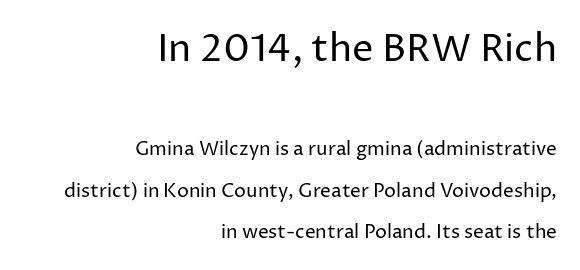
Q: Is the text bold? A: No.
Q: Is the text italic (slanted)? A: No, it is upright.
Q: Is the typeface a serif or a sans-serif typeface? A: Sans-serif.
Q: Is the text underlined? A: No.
Q: How is the paragraph aligned? A: Right-aligned.
Q: Is the spacing between letters normal or unusually wide? A: Normal.
Q: Is the spacing between lines tight, normal or loose? A: Loose.
Q: Which block of text is set in a larger size, the first (top) or the second (bottom)? A: The first (top) one.
Q: Width (condensed, normal, or wide)? A: Normal.
Q: Stroke contrast? A: Low.
Q: x-height? A: Medium.
Q: Monospaced? A: No.
